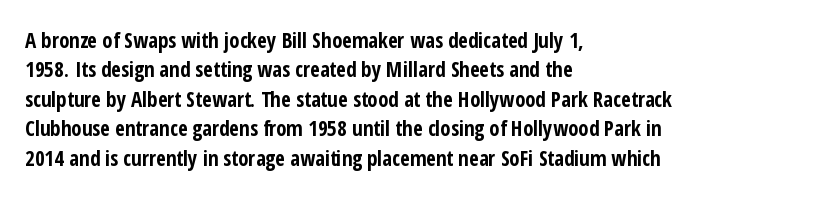
{"italic": "no", "bold": "yes", "underline": "no", "align": "left", "line_spacing": "normal", "line_spacing_ratio": 1.4, "letter_spacing": "normal", "letter_spacing_em": 0.0, "glyph_px": 21}
